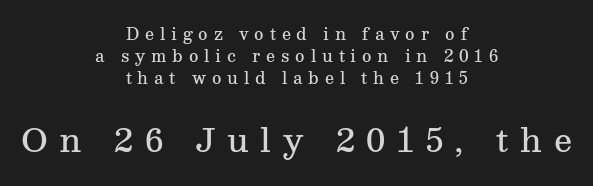
The image shows 32 px semibold serif type, upright; set centered, normal line spacing (1.38x), unusually wide letter spacing (+0.36 em), not underlined; the second (bottom) block is 2.0x larger; medium stroke contrast and a medium x-height.
